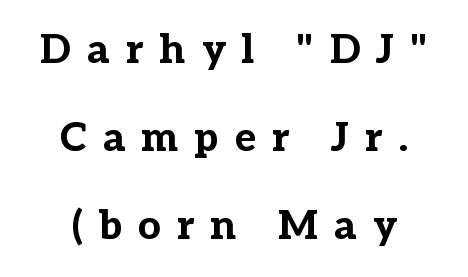
{"serif": "yes", "italic": "no", "bold": "yes", "weight": "bold", "width": "normal", "stroke_contrast": "low", "x_height": "medium", "monospaced": "no", "underline": "no", "align": "center", "line_spacing": "loose", "line_spacing_ratio": 2.2, "letter_spacing": "wide", "letter_spacing_em": 0.4, "glyph_px": 40}
